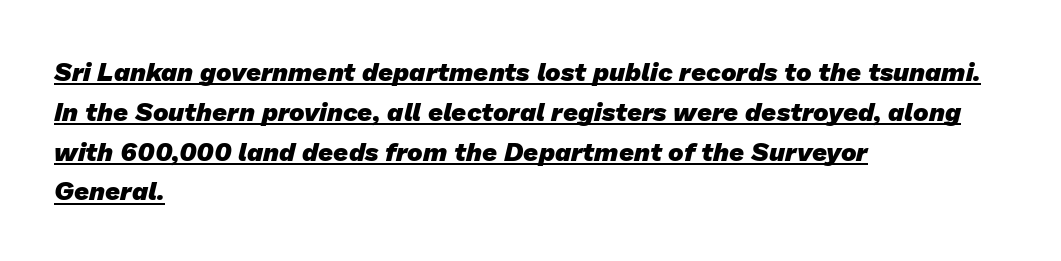
Successive baselines arrive at the customary interval. A typographer would call this underscored text. You could call the tracking neutral — neither tight nor loose. Its strokes are broad and dark, the hallmark of bold type.
